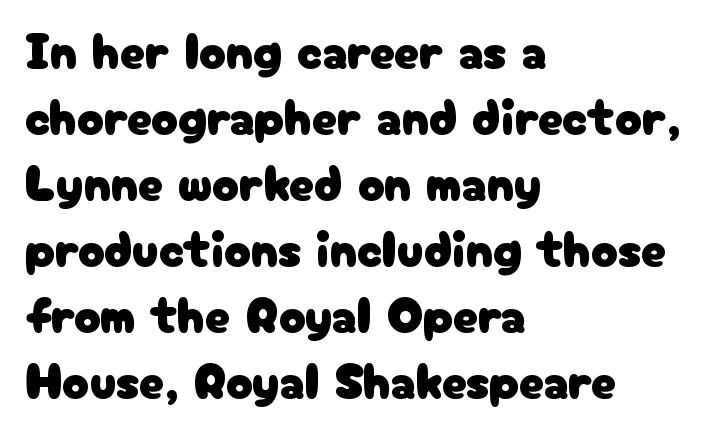
Q: Is the text italic (slanted)? A: No, it is upright.
Q: Is the typeface a serif or a sans-serif typeface? A: Sans-serif.
Q: Is the text underlined? A: No.
Q: How is the paragraph aligned? A: Left-aligned.
Q: Is the spacing between letters normal or unusually wide? A: Normal.
Q: Is the spacing between lines tight, normal or loose? A: Normal.
Q: Width (condensed, normal, or wide)? A: Normal.
Q: Stroke contrast? A: Low.
Q: x-height? A: Medium.
Q: Monospaced? A: No.
